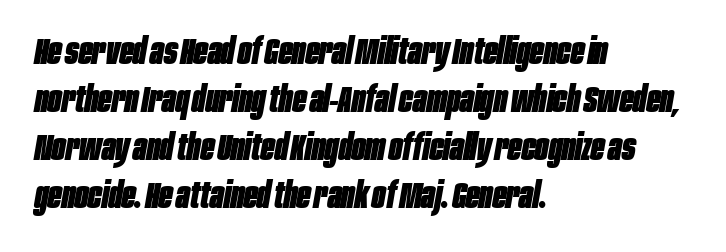
Leftover space on each line is placed entirely after the last word. Nobody drew a line under any word here. The letters are bold, with thick, heavy strokes. This sample uses an oblique cut, with every glyph tilted off the vertical.
